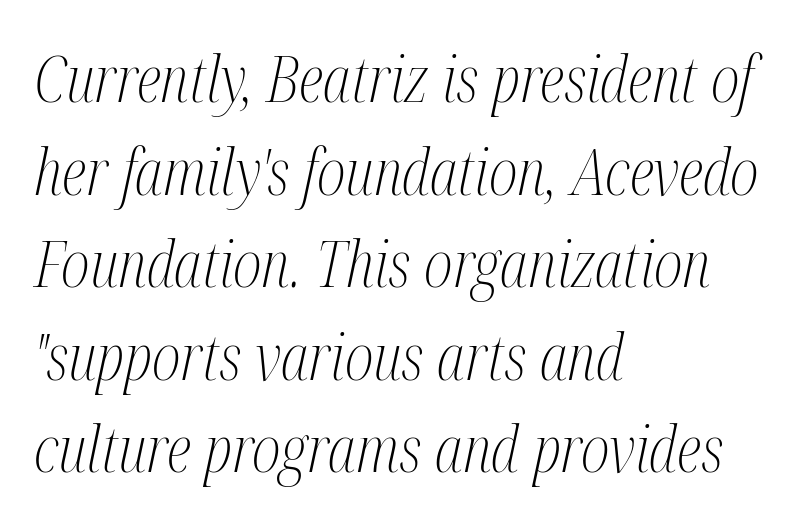
{"serif": "yes", "italic": "yes", "lean": "right", "slant_degrees": 12, "bold": "no", "weight": "light", "width": "condensed", "stroke_contrast": "medium", "x_height": "medium", "monospaced": "no", "underline": "no", "align": "left", "line_spacing": "normal", "line_spacing_ratio": 1.47, "letter_spacing": "normal", "letter_spacing_em": 0.0, "glyph_px": 63}
